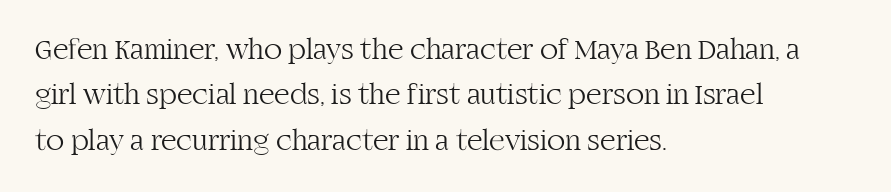
{"serif": "yes", "italic": "no", "bold": "no", "weight": "light", "width": "normal", "stroke_contrast": "high", "x_height": "large", "monospaced": "no", "underline": "no", "align": "left", "line_spacing": "normal", "line_spacing_ratio": 1.51, "letter_spacing": "normal", "letter_spacing_em": 0.0, "glyph_px": 30}
